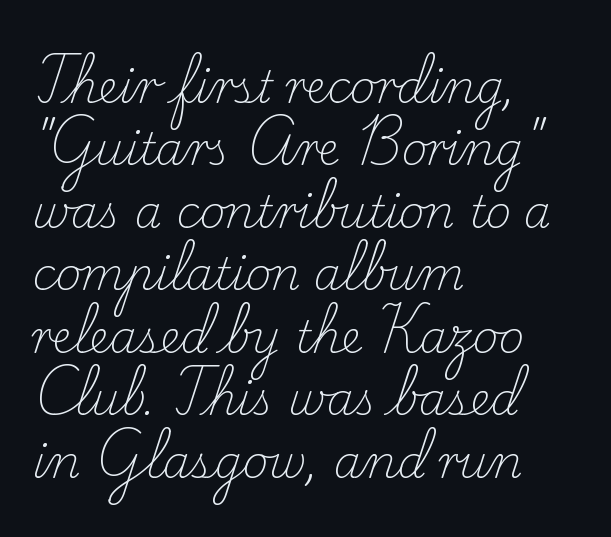
Regarding leading, the lines here are spaced in the standard way. Vertical stems look standard width or narrower in stroke. The letters advance in unequal steps, a hallmark of proportional type. Typeset ragged right — the left edge is the straight one.
